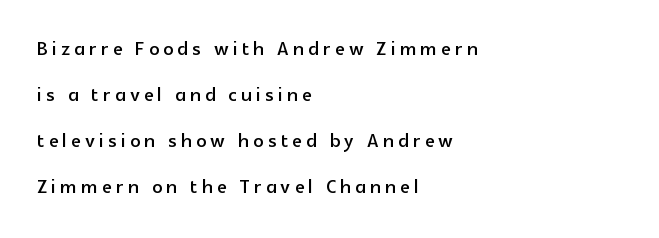
The image shows 25 px text type, upright; set left-aligned, line spacing 1.84x, not underlined.
